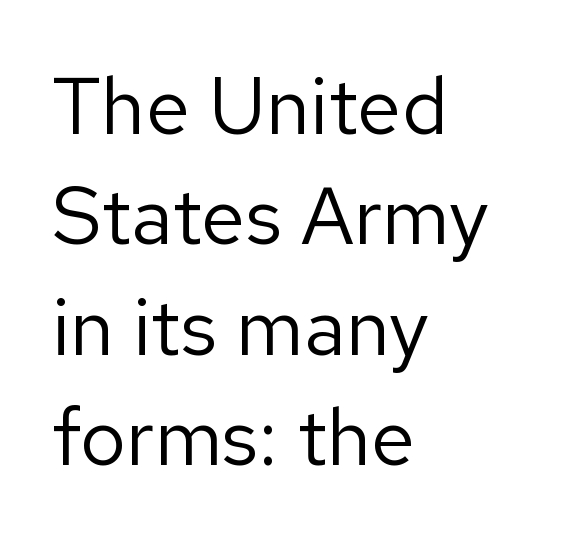
The image shows 80 px regular-weight sans-serif type, upright; set left-aligned, normal line spacing (1.38x), normal letter spacing, not underlined; low stroke contrast and a medium x-height.
